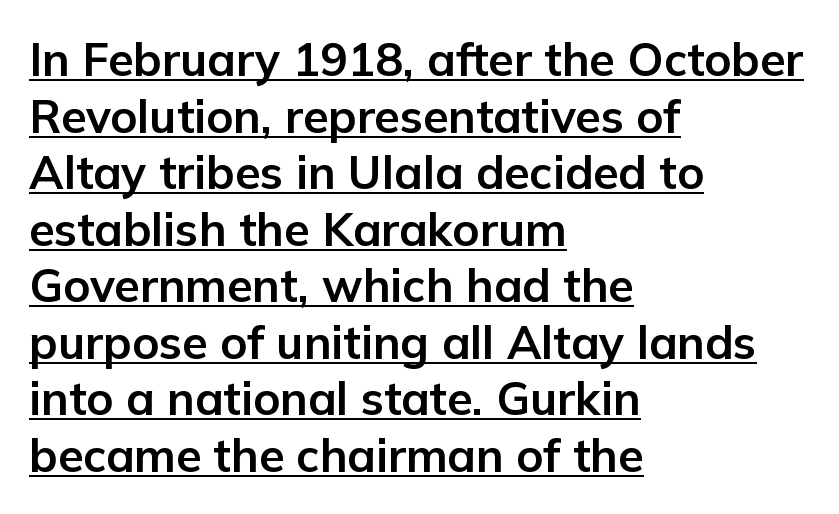
{"serif": "no", "italic": "no", "bold": "yes", "weight": "bold", "width": "normal", "stroke_contrast": "low", "x_height": "medium", "monospaced": "no", "underline": "yes", "align": "left", "line_spacing_ratio": 1.23, "letter_spacing": "normal", "letter_spacing_em": 0.0, "glyph_px": 46}
